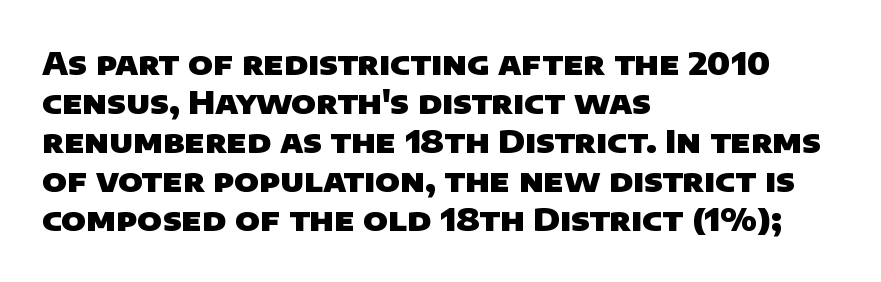
Q: Is the text bold? A: Yes.
Q: Is the typeface a serif or a sans-serif typeface? A: Sans-serif.
Q: Is the text underlined? A: No.
Q: How is the paragraph aligned? A: Left-aligned.
Q: Is the spacing between letters normal or unusually wide? A: Normal.
Q: Width (condensed, normal, or wide)? A: Normal.
Q: Stroke contrast? A: Low.
Q: x-height? A: Large.
Q: Monospaced? A: No.
